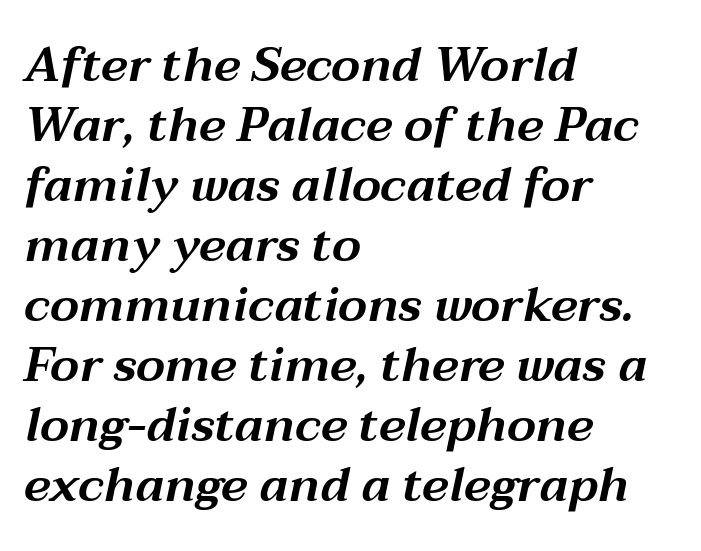
Does extra space separate the letters? No, they use regular spacing. The lines in this sample share a left origin and differ only in where they stop. Vertically, the passage feels balanced, rows spaced as you'd expect. The font's italic variant was chosen for this text. You could not count columns in this text — the font is proportionally spaced. The strip under each line holds only bare page.
